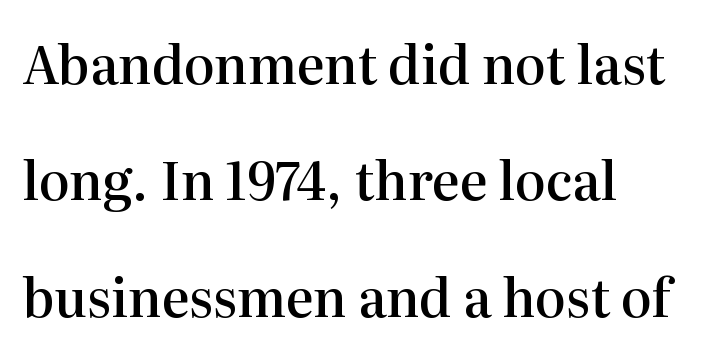
Q: Is the text bold? A: Semi-bold.
Q: Is the text italic (slanted)? A: No, it is upright.
Q: Is the typeface a serif or a sans-serif typeface? A: Serif.
Q: Is the text underlined? A: No.
Q: How is the paragraph aligned? A: Left-aligned.
Q: Is the spacing between letters normal or unusually wide? A: Normal.
Q: Is the spacing between lines tight, normal or loose? A: Loose.
Q: Width (condensed, normal, or wide)? A: Normal.
Q: Stroke contrast? A: High.
Q: x-height? A: Medium.
Q: Monospaced? A: No.
